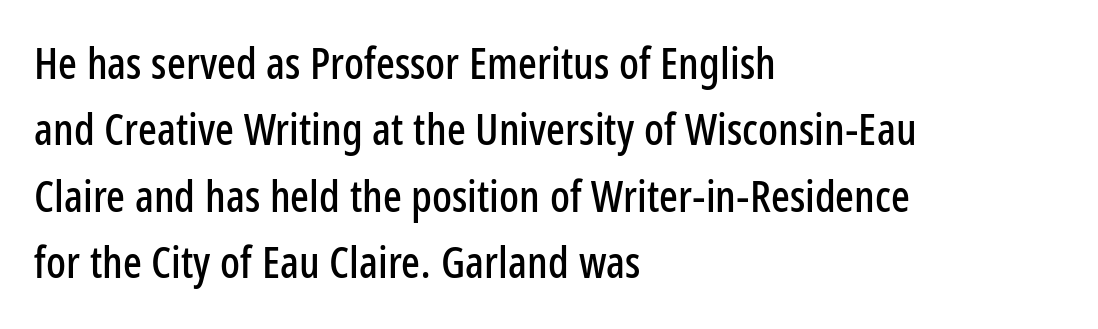
The image shows 44 px condensed sans-serif type, upright; set left-aligned, normal line spacing (1.51x), normal letter spacing, not underlined; low stroke contrast and a medium x-height.
